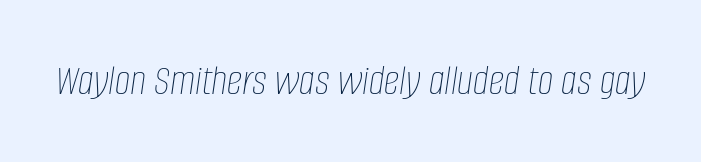
Q: Is the text bold? A: No.
Q: Is the text italic (slanted)? A: Yes, it leans right by about 8 degrees.
Q: Is the text underlined? A: No.
Q: Is the spacing between letters normal or unusually wide? A: Normal.
Q: Width (condensed, normal, or wide)? A: Condensed.
Q: Stroke contrast? A: Low.
Q: x-height? A: Large.
Q: Monospaced? A: No.
